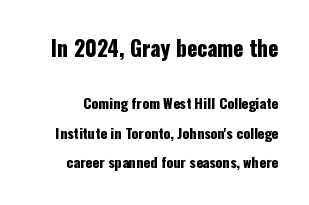
{"italic": "no", "underline": "no", "line_spacing": "loose", "line_spacing_ratio": 2.11, "letter_spacing": "normal", "letter_spacing_em": 0.0, "larger_block": "first", "size_ratio": 1.5, "glyph_px": 21}
